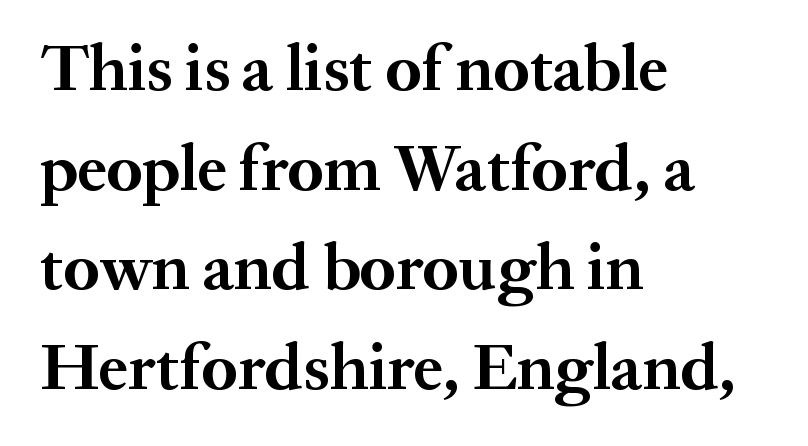
The lines are quadded left. This sample keeps an unexceptional amount of space between lines. Letter spacing: default. Serifs: yes, visible at the terminals of the letterforms.
